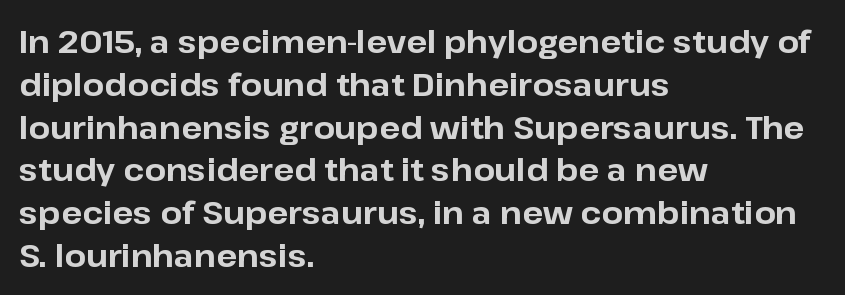
{"serif": "no", "italic": "no", "bold": "yes", "weight": "bold", "width": "normal", "stroke_contrast": "low", "x_height": "medium", "monospaced": "no", "underline": "no", "align": "left", "line_spacing": "normal", "line_spacing_ratio": 1.38, "letter_spacing": "normal", "letter_spacing_em": 0.0, "glyph_px": 31}
